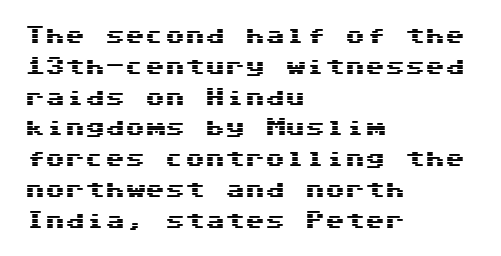
The image shows 20 px text type, upright; set left-aligned, normal line spacing (1.54x), normal letter spacing, not underlined.
